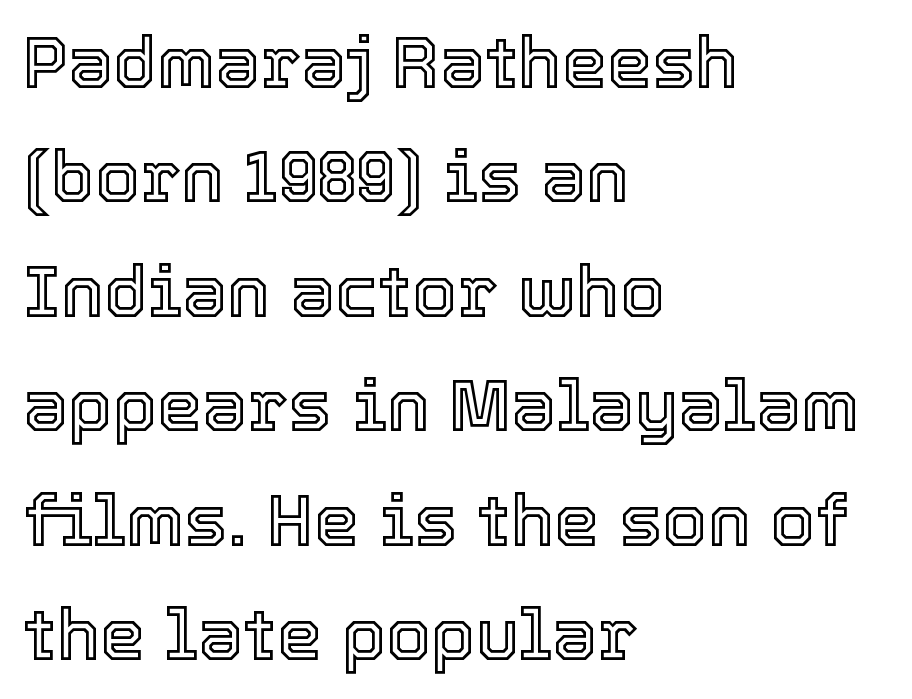
A classic flush-left, rag-right setting is used for this passage. Nobody drew a line under any word here. Posture: upright roman. Words appear dense and cohesive because spacing is normal. The face used here is proportionally spaced, like ordinary book or web type. Leading: standard.
